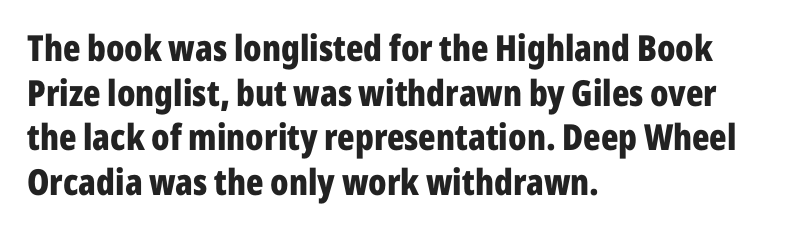
Q: Is the text bold? A: Yes.
Q: Is the text italic (slanted)? A: No, it is upright.
Q: Is the typeface a serif or a sans-serif typeface? A: Sans-serif.
Q: Is the text underlined? A: No.
Q: How is the paragraph aligned? A: Left-aligned.
Q: Is the spacing between letters normal or unusually wide? A: Normal.
Q: Width (condensed, normal, or wide)? A: Condensed.
Q: Stroke contrast? A: Low.
Q: x-height? A: Medium.
Q: Monospaced? A: No.
